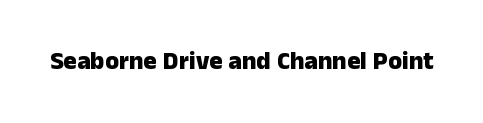
{"italic": "no", "bold": "yes", "underline": "no", "letter_spacing": "normal", "letter_spacing_em": 0.0, "glyph_px": 25}
